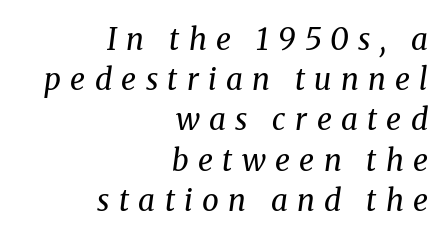
Q: Is the text bold? A: No.
Q: Is the text italic (slanted)? A: Yes, it leans right by about 8 degrees.
Q: Is the typeface a serif or a sans-serif typeface? A: Serif.
Q: Is the text underlined? A: No.
Q: How is the paragraph aligned? A: Right-aligned.
Q: Is the spacing between letters normal or unusually wide? A: Unusually wide.
Q: Is the spacing between lines tight, normal or loose? A: Normal.
Q: Width (condensed, normal, or wide)? A: Normal.
Q: Stroke contrast? A: Medium.
Q: x-height? A: Medium.
Q: Monospaced? A: No.
